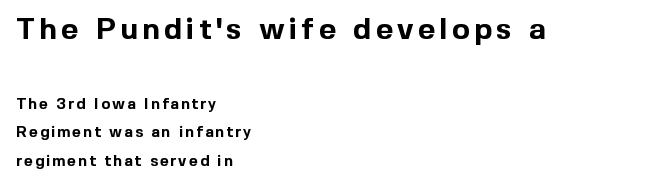
The rendering uses a large line-height, opening up the rows. Strong, thick strokes mark this as bold type. The rendering uses natural spacing where letterforms have individual widths. This layout puts the oversized block above and the modest block below. If you drew a line through each stem, it would be perfectly vertical. To sum up the face: it is a sans, with no serifs.
